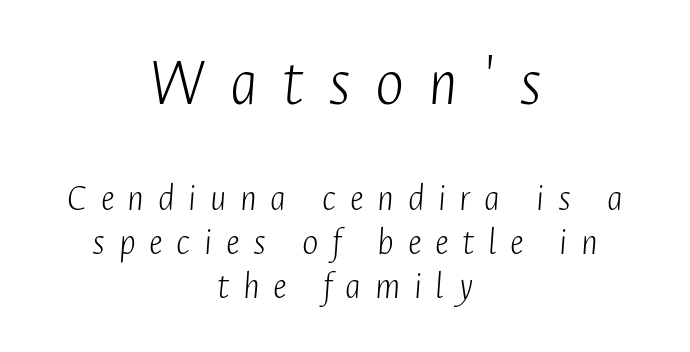
When letters slant like this, we call the style italic. The space between consecutive lines is stingy. The typesetting does not lean heavy: it is not bold. Large over small — that's the arrangement of the two blocks here. Is this a fixed-width face? No — the glyphs have proportional, varying widths. The gap between lines stays unmarked.
